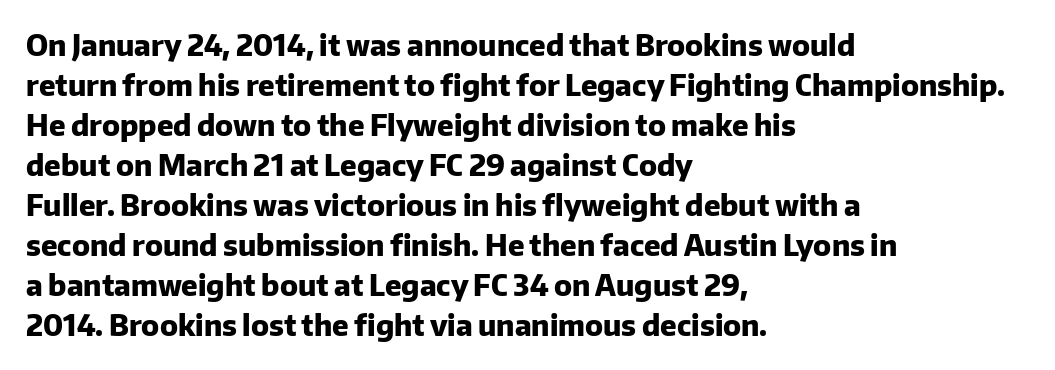
The image shows 29 px heavy sans-serif type, upright; set left-aligned, normal line spacing (1.38x), normal letter spacing, not underlined; low stroke contrast and a medium x-height.
